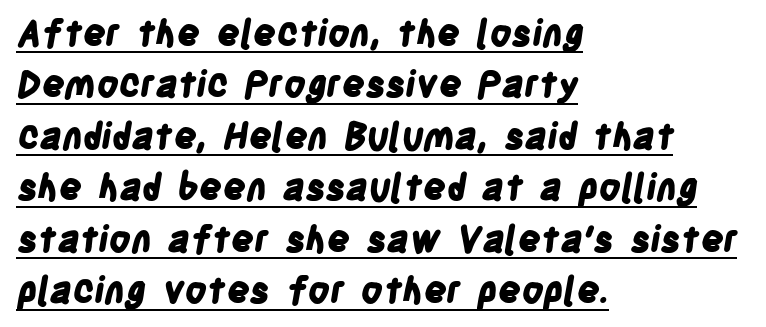
{"serif": "no", "bold": "yes", "weight": "bold", "width": "condensed", "stroke_contrast": "low", "x_height": "large", "monospaced": "no", "underline": "yes", "align": "left", "line_spacing": "normal", "line_spacing_ratio": 1.43, "letter_spacing": "normal", "letter_spacing_em": 0.0, "glyph_px": 36}
